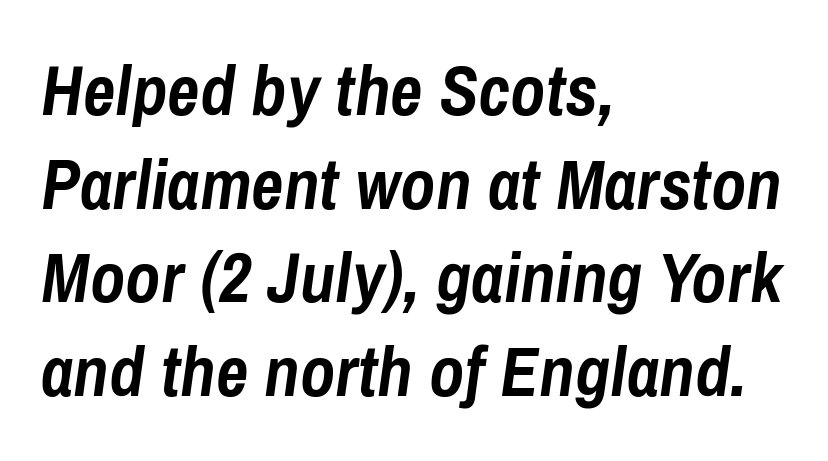
The image shows 71 px semibold, condensed type, italic (leaning right); set left-aligned, normal line spacing (1.32x), normal letter spacing, not underlined; low stroke contrast and a medium x-height.
